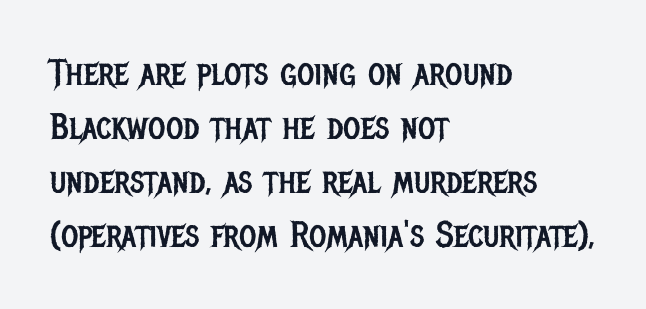
{"serif": "no", "italic": "no", "bold": "no", "weight": "regular", "width": "condensed", "stroke_contrast": "low", "x_height": "large", "monospaced": "no", "underline": "no", "align": "left", "line_spacing": "normal", "line_spacing_ratio": 1.46, "letter_spacing": "normal", "letter_spacing_em": 0.0, "glyph_px": 37}
